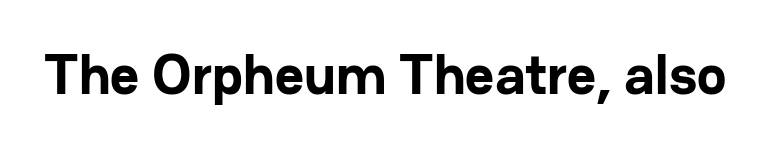
{"serif": "no", "italic": "no", "bold": "yes", "weight": "bold", "width": "normal", "stroke_contrast": "low", "x_height": "medium", "monospaced": "no", "underline": "no", "letter_spacing": "normal", "letter_spacing_em": 0.0, "glyph_px": 56}
